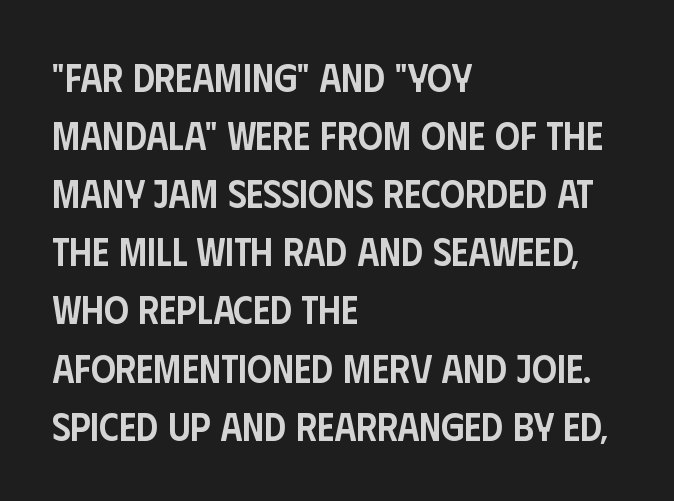
{"serif": "no", "italic": "no", "bold": "semi", "weight": "semibold", "width": "condensed", "stroke_contrast": "low", "x_height": "large", "monospaced": "no", "underline": "no", "align": "left", "line_spacing": "normal", "line_spacing_ratio": 1.49, "letter_spacing": "normal", "letter_spacing_em": 0.0, "glyph_px": 39}
